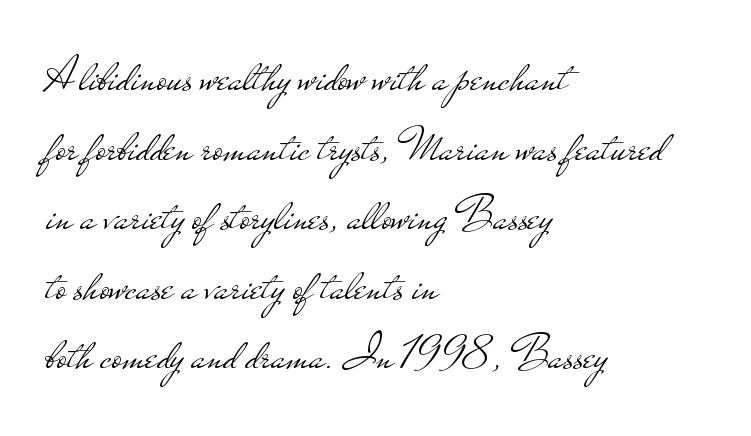
Left-aligned paragraph, ragged on the right. Horizontal bands of white between lines are of average thickness. Unlike a traditional serif, this face leaves its strokes unadorned. The face used here is proportionally spaced, like ordinary book or web type.
